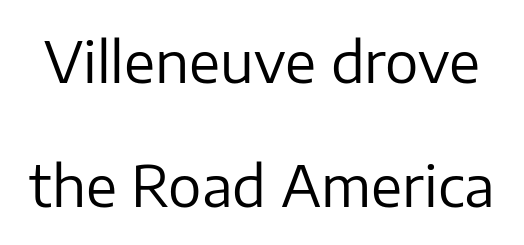
Q: Is the text bold? A: No.
Q: Is the text italic (slanted)? A: No, it is upright.
Q: Is the typeface a serif or a sans-serif typeface? A: Sans-serif.
Q: Is the text underlined? A: No.
Q: Is the spacing between letters normal or unusually wide? A: Normal.
Q: Is the spacing between lines tight, normal or loose? A: Loose.
Q: Width (condensed, normal, or wide)? A: Normal.
Q: Stroke contrast? A: Low.
Q: x-height? A: Medium.
Q: Monospaced? A: No.
